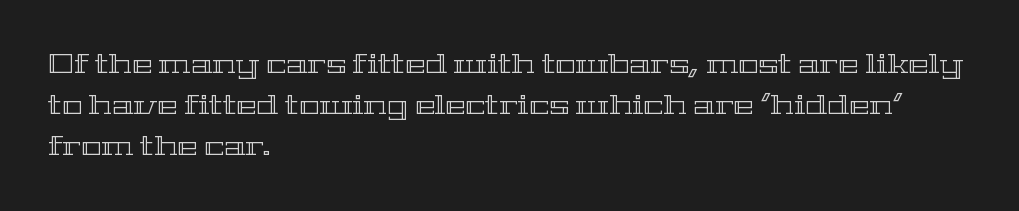
{"italic": "no", "underline": "no", "align": "left", "line_spacing": "normal", "line_spacing_ratio": 1.52, "letter_spacing": "normal", "letter_spacing_em": 0.0, "glyph_px": 27}
